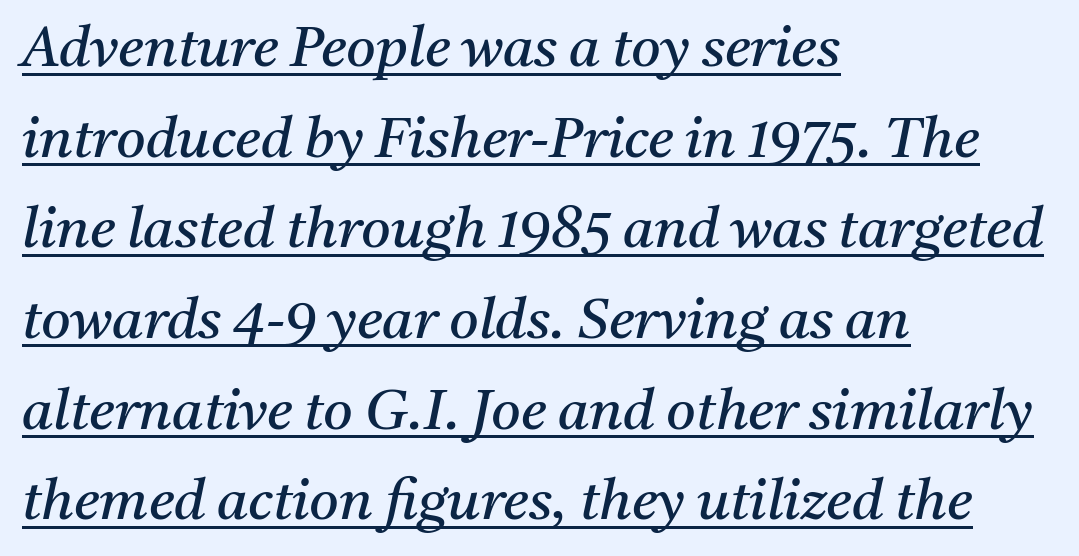
The image shows 57 px regular-weight serif type, italic (leaning right); set left-aligned, normal line spacing (1.59x), normal letter spacing, underlined; medium stroke contrast and a medium x-height.
